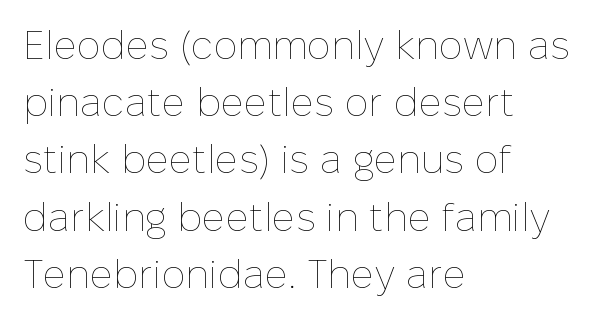
{"italic": "no", "bold": "no", "weight": "thin", "width": "normal", "stroke_contrast": "low", "x_height": "medium", "monospaced": "no", "underline": "no", "align": "left", "line_spacing": "normal", "line_spacing_ratio": 1.43, "letter_spacing": "normal", "letter_spacing_em": 0.0, "glyph_px": 40}
